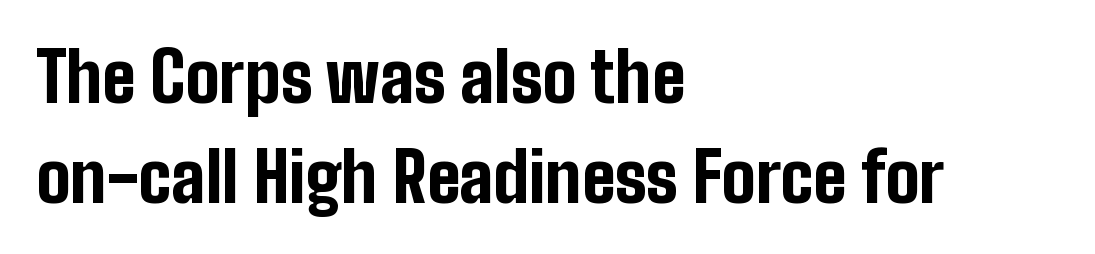
The glyphs in this specimen are sans serif. The gap between lines stays unmarked. One glance says typical: line gaps are just what's usual. These lines are set flush left with a ragged right edge.
